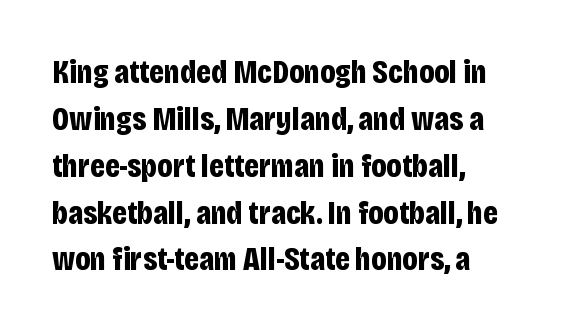
Q: Is the text bold? A: Yes.
Q: Is the text italic (slanted)? A: No, it is upright.
Q: Is the typeface a serif or a sans-serif typeface? A: Sans-serif.
Q: Is the text underlined? A: No.
Q: How is the paragraph aligned? A: Left-aligned.
Q: Is the spacing between letters normal or unusually wide? A: Normal.
Q: Is the spacing between lines tight, normal or loose? A: Normal.
Q: Width (condensed, normal, or wide)? A: Condensed.
Q: Stroke contrast? A: Low.
Q: x-height? A: Large.
Q: Monospaced? A: No.
